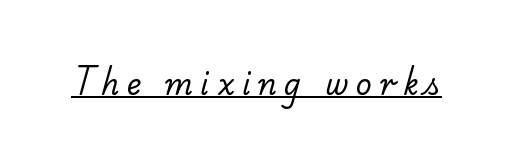
Q: Is the text bold? A: No.
Q: Is the text underlined? A: Yes.
Q: Is the spacing between letters normal or unusually wide? A: Unusually wide.
Q: Width (condensed, normal, or wide)? A: Normal.
Q: Stroke contrast? A: Low.
Q: x-height? A: Small.
Q: Monospaced? A: No.
